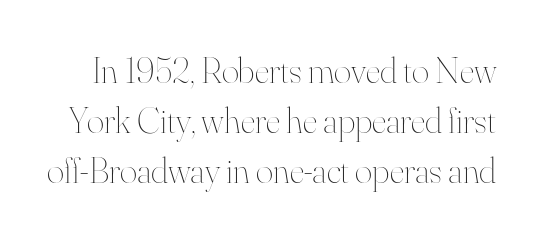
{"italic": "no", "bold": "no", "weight": "thin", "width": "normal", "stroke_contrast": "high", "x_height": "small", "monospaced": "no", "underline": "no", "line_spacing": "normal", "line_spacing_ratio": 1.35, "letter_spacing": "normal", "letter_spacing_em": 0.0, "glyph_px": 37}
